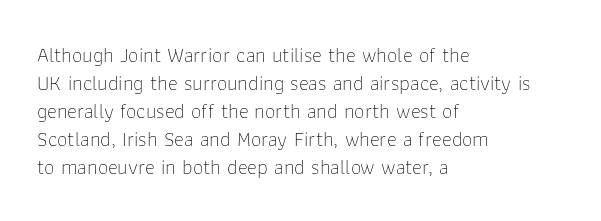
The image shows 21 px text type, upright; set left-aligned, normal line spacing (1.33x), normal letter spacing, not underlined.
